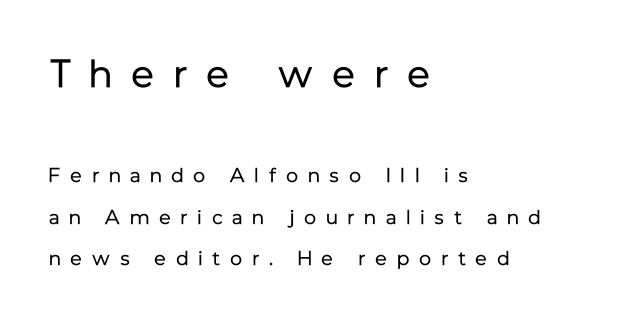
Q: Is the text bold? A: No.
Q: Is the text italic (slanted)? A: No, it is upright.
Q: Is the typeface a serif or a sans-serif typeface? A: Sans-serif.
Q: Is the text underlined? A: No.
Q: How is the paragraph aligned? A: Left-aligned.
Q: Is the spacing between letters normal or unusually wide? A: Unusually wide.
Q: Is the spacing between lines tight, normal or loose? A: Loose.
Q: Which block of text is set in a larger size, the first (top) or the second (bottom)? A: The first (top) one.
Q: Width (condensed, normal, or wide)? A: Normal.
Q: Stroke contrast? A: Low.
Q: x-height? A: Medium.
Q: Monospaced? A: No.
